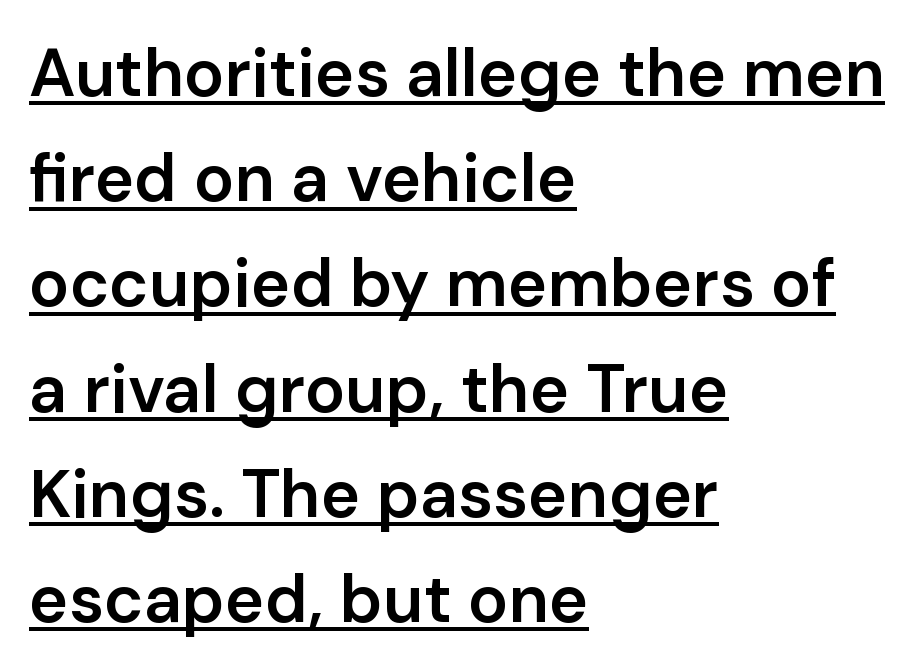
{"serif": "no", "italic": "no", "bold": "semi", "weight": "semibold", "width": "normal", "stroke_contrast": "low", "x_height": "medium", "monospaced": "no", "underline": "yes", "align": "left", "line_spacing": "normal", "line_spacing_ratio": 1.57, "letter_spacing": "normal", "letter_spacing_em": 0.0, "glyph_px": 67}
